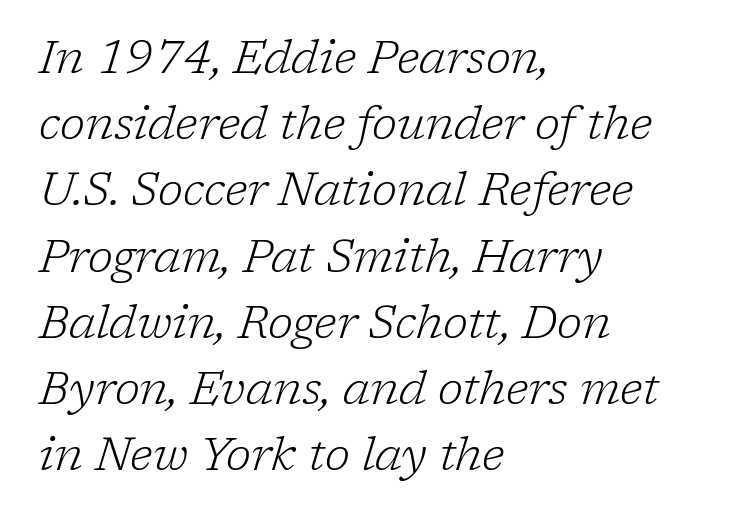
The image shows 46 px light serif type, italic (leaning right); set left-aligned, normal line spacing (1.44x), normal letter spacing, not underlined; low stroke contrast and a medium x-height.
